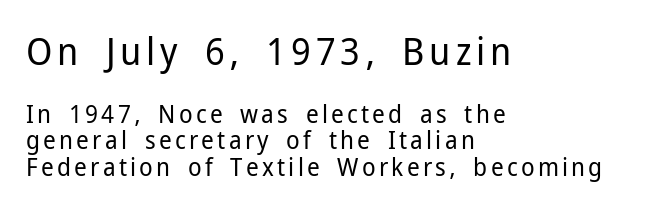
{"serif": "no", "italic": "no", "bold": "no", "weight": "regular", "width": "normal", "stroke_contrast": "low", "x_height": "medium", "monospaced": "no", "underline": "no", "align": "left", "line_spacing": "tight", "line_spacing_ratio": 1.06, "larger_block": "first", "size_ratio": 1.52, "glyph_px": 38}
